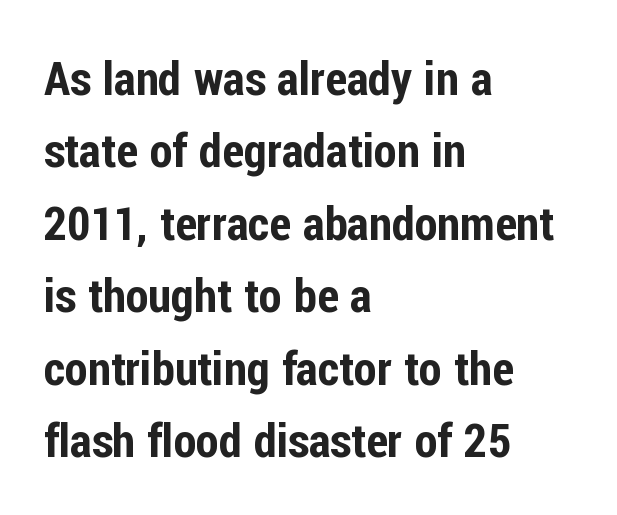
{"serif": "no", "italic": "no", "width": "condensed", "stroke_contrast": "low", "x_height": "medium", "monospaced": "no", "underline": "no", "align": "left", "line_spacing": "normal", "line_spacing_ratio": 1.54, "letter_spacing": "normal", "letter_spacing_em": 0.0, "glyph_px": 47}
